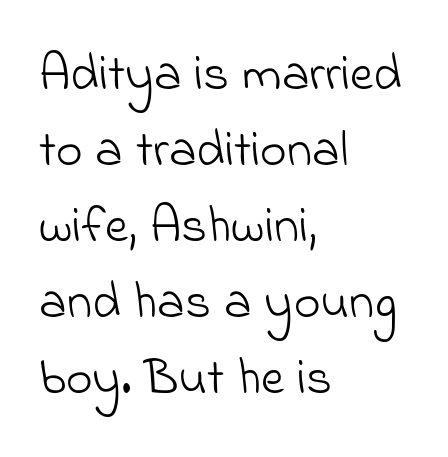
Q: Is the text bold? A: No.
Q: Is the typeface a serif or a sans-serif typeface? A: Sans-serif.
Q: Is the text underlined? A: No.
Q: How is the paragraph aligned? A: Left-aligned.
Q: Is the spacing between letters normal or unusually wide? A: Normal.
Q: Is the spacing between lines tight, normal or loose? A: Normal.
Q: Width (condensed, normal, or wide)? A: Normal.
Q: Stroke contrast? A: Low.
Q: x-height? A: Small.
Q: Monospaced? A: No.
